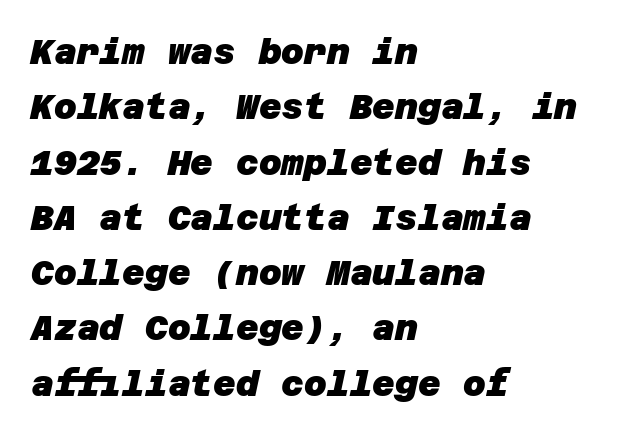
{"serif": "no", "bold": "yes", "weight": "heavy", "width": "normal", "stroke_contrast": "low", "x_height": "large", "underline": "no", "align": "left", "line_spacing": "normal", "line_spacing_ratio": 1.58, "letter_spacing": "normal", "letter_spacing_em": 0.0, "glyph_px": 35}
